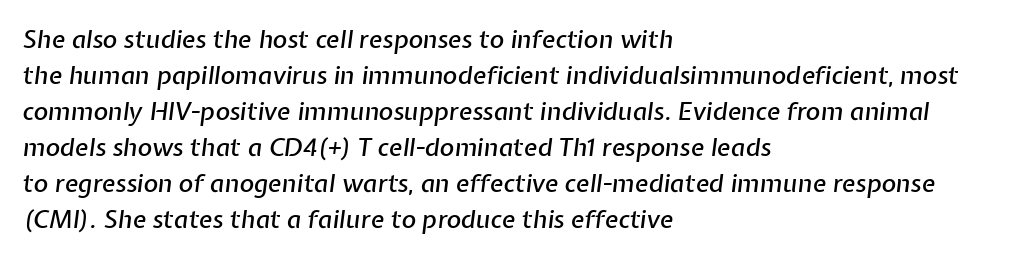
The image shows 25 px text type, italic (leaning right); set left-aligned, normal line spacing (1.44x), normal letter spacing, not underlined.
